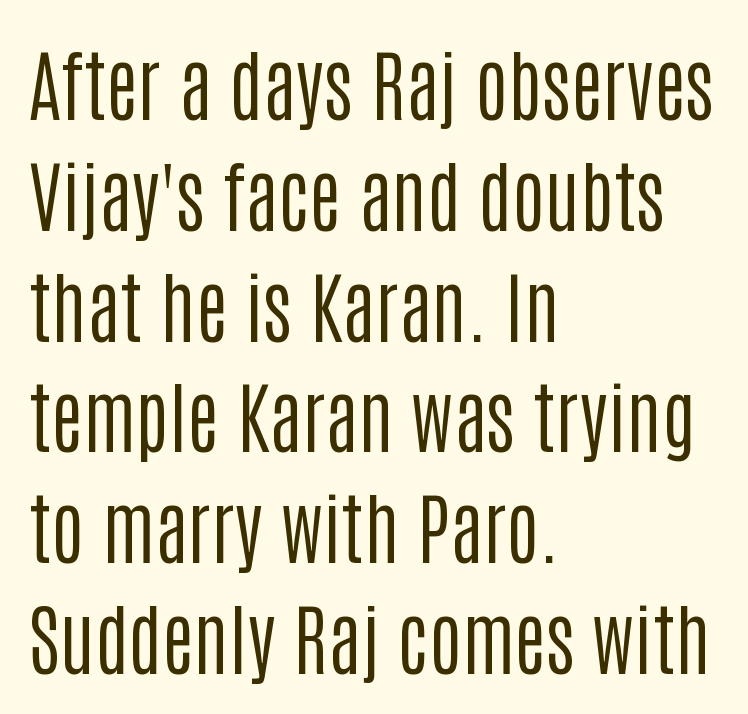
If you measured baseline to baseline, you'd find a middling distance. The gaps between neighbouring characters are ordinary and unremarkable. The weight tops out at a normal text grade. The space directly below the letters is spotless. The typography opts for an upright posture over an oblique one.
